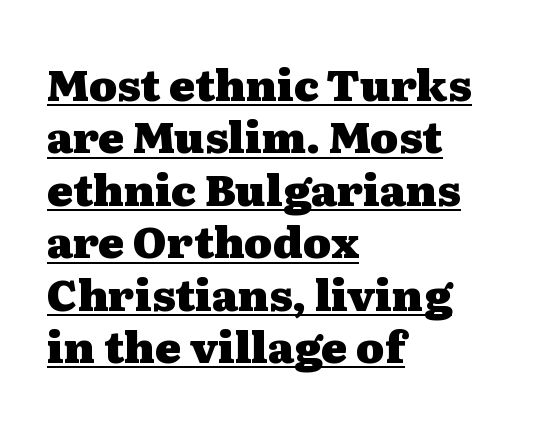
The image shows 43 px heavy, wide serif type, upright; set left-aligned, line spacing 1.22x, normal letter spacing, underlined; medium stroke contrast and a medium x-height.
